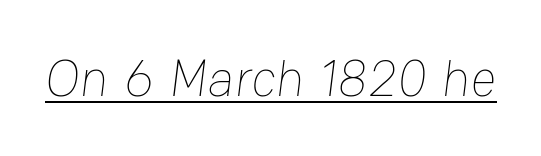
{"bold": "no", "weight": "thin", "width": "normal", "stroke_contrast": "low", "x_height": "medium", "monospaced": "no", "underline": "yes", "letter_spacing": "normal", "letter_spacing_em": 0.0, "glyph_px": 51}
